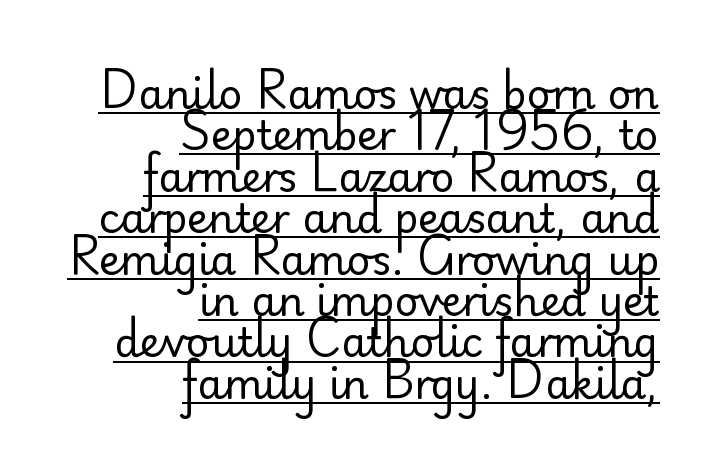
The image shows 41 px regular-weight sans-serif type, upright; set right-aligned, tight line spacing (1.01x), normal letter spacing, underlined; low stroke contrast and a small x-height.
